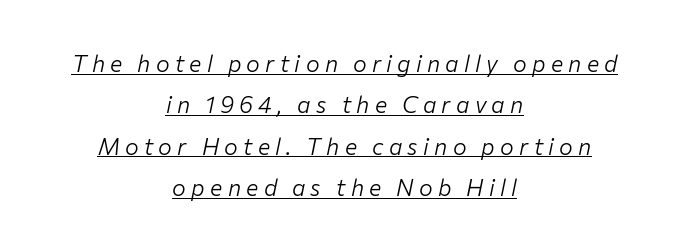
{"italic": "yes", "lean": "right", "slant_degrees": 12, "bold": "no", "underline": "yes", "align": "center", "line_spacing_ratio": 1.8, "letter_spacing": "wide", "letter_spacing_em": 0.23, "glyph_px": 23}
